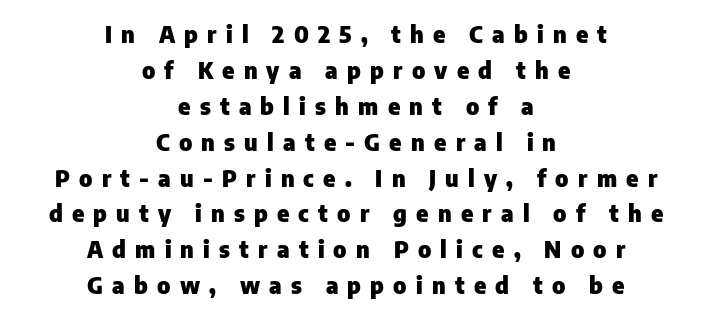
Anything drawn beneath the words? Only blank space. The passage shown is emphatically bold. Spacing between characters has been opened up far beyond the box default. The block of text has a typical density, with ordinary space between rows. Notice how the stems are strictly vertical — no italics here. If you folded the block vertically in half, each line would mirror itself in length.
